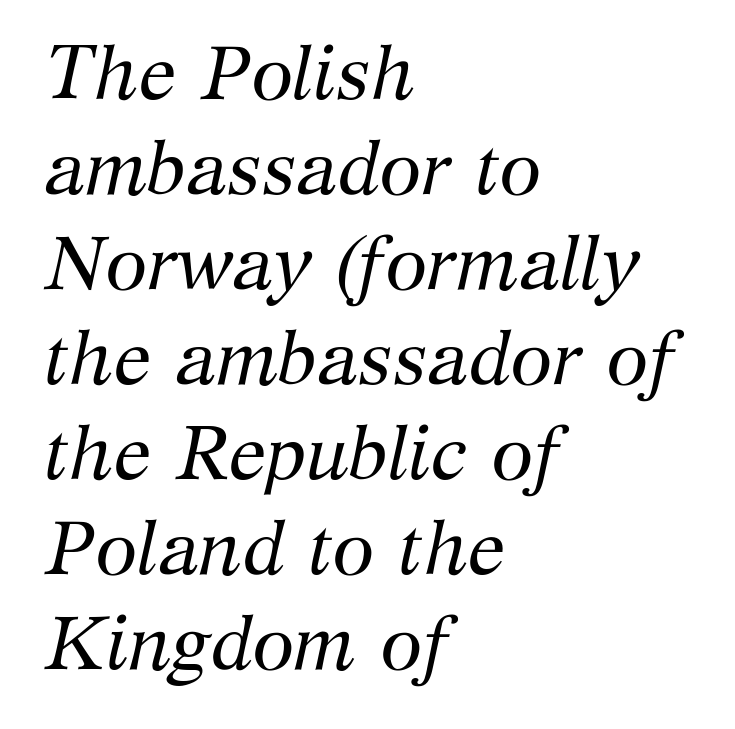
{"serif": "yes", "italic": "yes", "lean": "right", "slant_degrees": 12, "bold": "no", "weight": "regular", "width": "normal", "stroke_contrast": "medium", "x_height": "medium", "monospaced": "no", "underline": "no", "align": "left", "line_spacing": "normal", "line_spacing_ratio": 1.25, "letter_spacing": "normal", "letter_spacing_em": 0.0, "glyph_px": 76}
